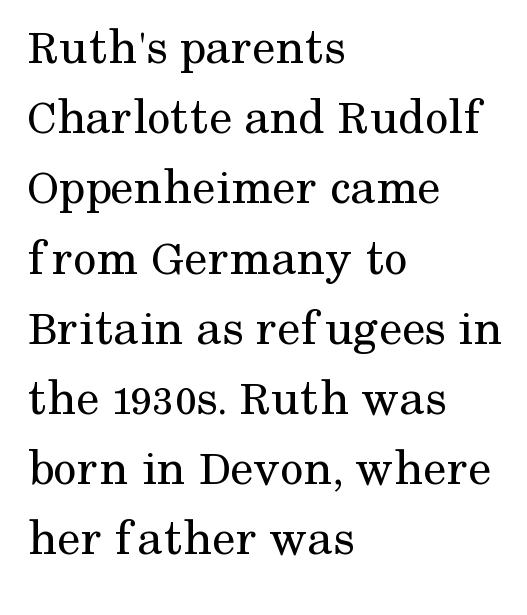
Is this a fixed-width face? No — the glyphs have proportional, varying widths. These lines are composed in type with serifs. Weight: regular or lighter. Line beginnings align vertically; line endings do not.
